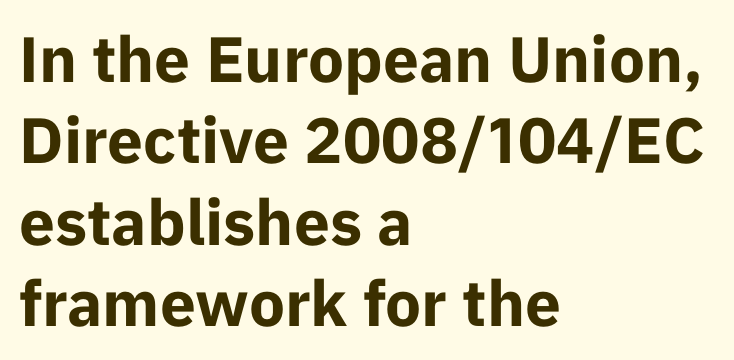
The font is running at its bold setting. In CSS terms this would be text-align: left. Letter spacing: default. Decoration check: the copy has no underline. Type style note: lacks serifs.
